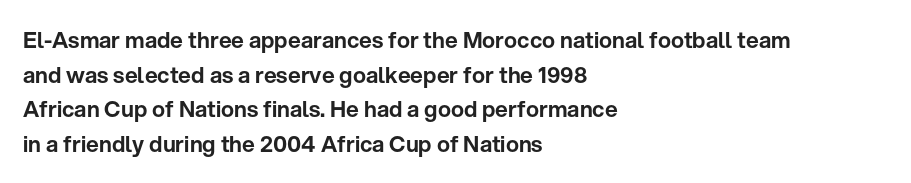
{"italic": "no", "underline": "no", "align": "left", "line_spacing": "normal", "line_spacing_ratio": 1.57, "letter_spacing": "normal", "letter_spacing_em": 0.0, "glyph_px": 22}
